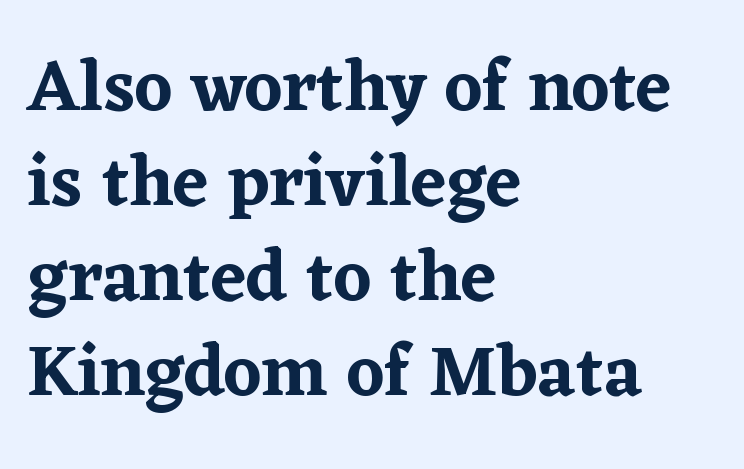
Q: Is the text italic (slanted)? A: No, it is upright.
Q: Is the typeface a serif or a sans-serif typeface? A: Serif.
Q: Is the text underlined? A: No.
Q: How is the paragraph aligned? A: Left-aligned.
Q: Is the spacing between letters normal or unusually wide? A: Normal.
Q: Is the spacing between lines tight, normal or loose? A: Normal.
Q: Width (condensed, normal, or wide)? A: Normal.
Q: Stroke contrast? A: Low.
Q: x-height? A: Medium.
Q: Monospaced? A: No.
